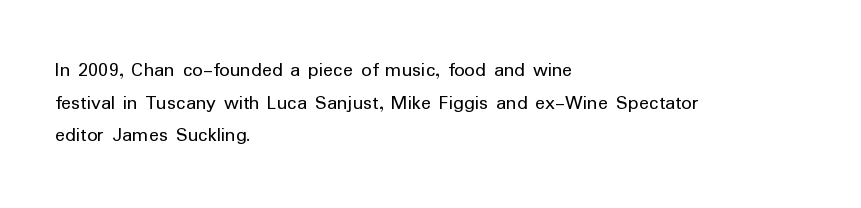
{"italic": "no", "bold": "no", "underline": "no", "align": "left", "line_spacing": "normal", "line_spacing_ratio": 1.55, "letter_spacing": "normal", "letter_spacing_em": 0.0, "glyph_px": 21}
